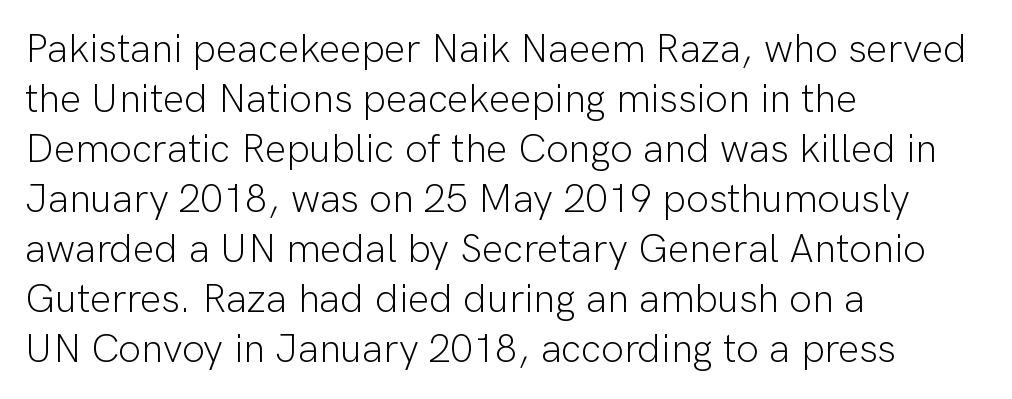
No letter is thick-stroked: the sample isn't bold. A clean baseline with only descenders dipping below it. A normal amount of white space separates one row of letters from the next. Leftover space on each line is placed entirely after the last word. There is no visible air inserted between adjacent glyphs. Ordinary non-slanted type is in use.
